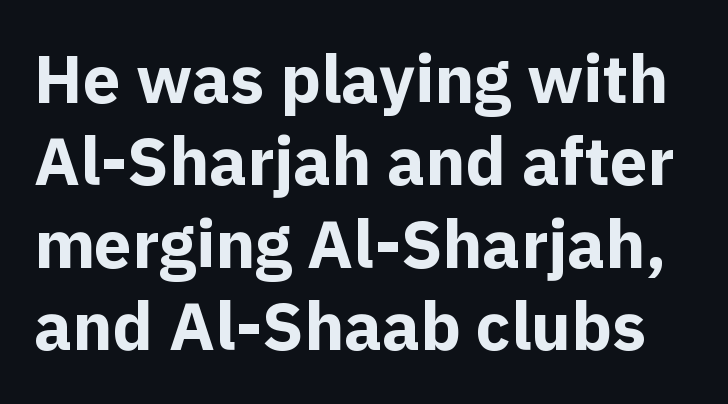
The image shows 67 px bold sans-serif type, upright; set line spacing 1.23x, normal letter spacing, not underlined; a medium x-height.
